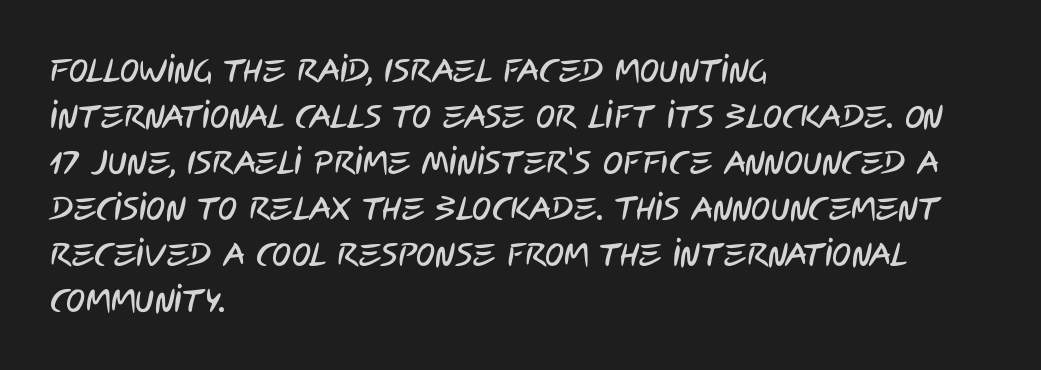
{"serif": "no", "width": "condensed", "stroke_contrast": "low", "x_height": "large", "monospaced": "no", "underline": "no", "align": "left", "line_spacing": "normal", "line_spacing_ratio": 1.44, "letter_spacing": "normal", "letter_spacing_em": 0.0, "glyph_px": 32}
